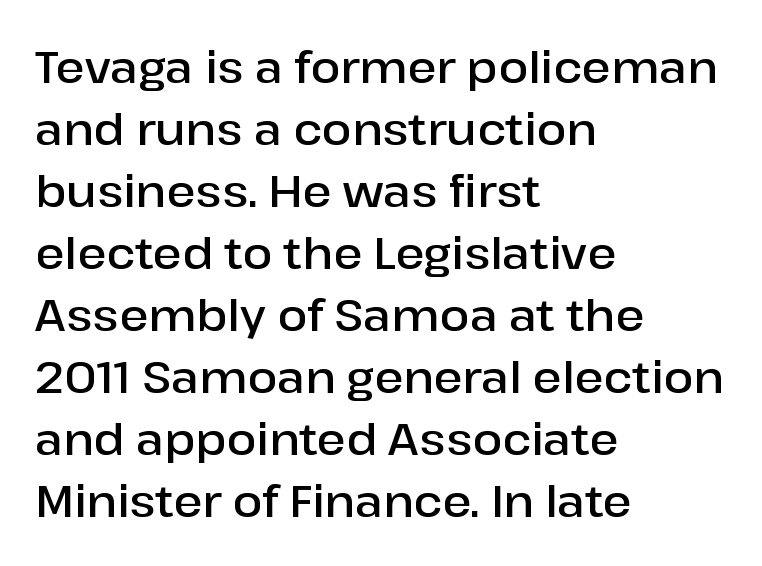
Q: Is the text bold? A: Semi-bold.
Q: Is the text italic (slanted)? A: No, it is upright.
Q: Is the typeface a serif or a sans-serif typeface? A: Sans-serif.
Q: Is the text underlined? A: No.
Q: How is the paragraph aligned? A: Left-aligned.
Q: Is the spacing between letters normal or unusually wide? A: Normal.
Q: Is the spacing between lines tight, normal or loose? A: Normal.
Q: Width (condensed, normal, or wide)? A: Normal.
Q: Stroke contrast? A: Low.
Q: x-height? A: Medium.
Q: Monospaced? A: No.
